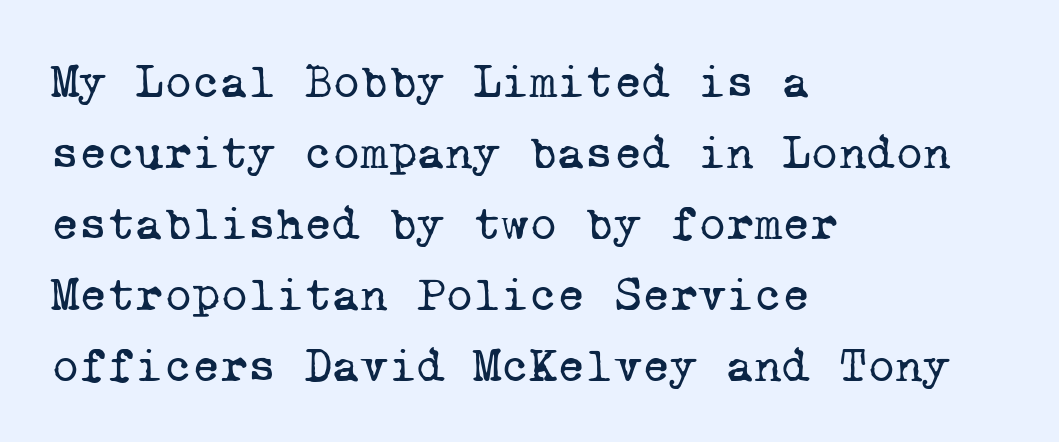
What's the leading like? Ordinary, nothing unusual. Here the designer chose a console-style face with uniform glyph widths. Between one letter and the next there's only the usual sliver of space. Is this a heavy cut? Hardly; it is regular or lighter. The text was rendered using a seriffed face with decorative stroke endings. The paragraph has a hard left edge and a soft right edge.
